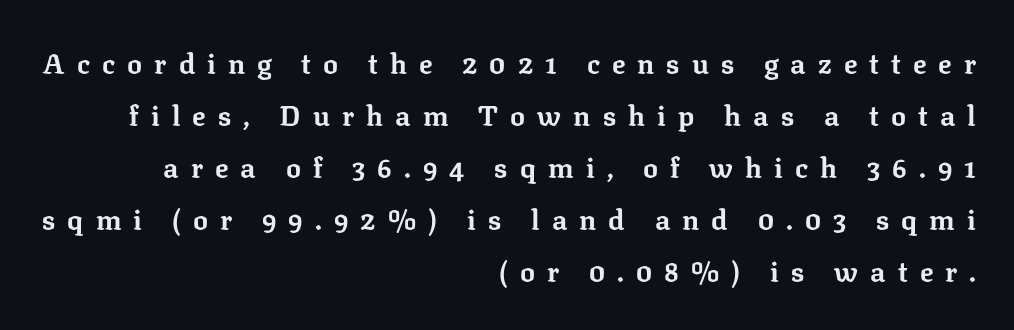
Q: Is the text bold? A: Yes.
Q: Is the text italic (slanted)? A: No, it is upright.
Q: Is the typeface a serif or a sans-serif typeface? A: Serif.
Q: Is the text underlined? A: No.
Q: How is the paragraph aligned? A: Right-aligned.
Q: Is the spacing between letters normal or unusually wide? A: Unusually wide.
Q: Width (condensed, normal, or wide)? A: Normal.
Q: Stroke contrast? A: Low.
Q: x-height? A: Medium.
Q: Monospaced? A: No.
